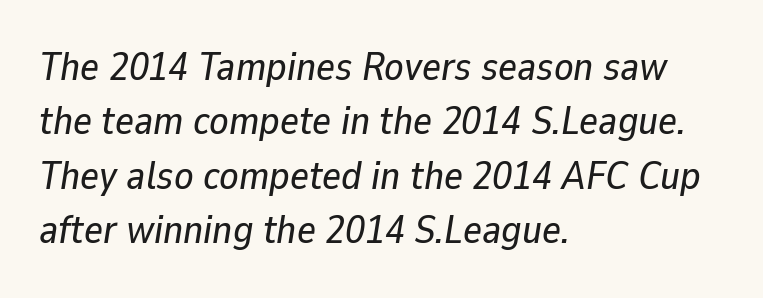
The image shows 40 px text type, italic (leaning right); set left-aligned, normal line spacing (1.36x), normal letter spacing, not underlined; low stroke contrast and a medium x-height.
